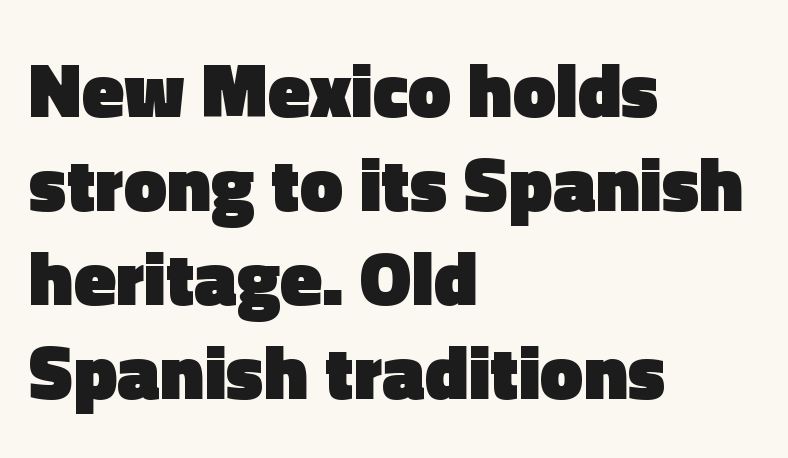
Style check: upright. Typographically, this falls in the sans-serif category. These lines are set flush left with a ragged right edge. Heavy-handed strokes throughout: this text is bold. There is no visible air inserted between adjacent glyphs. Think of a printed novel: that variable character pitch is what you see here.
